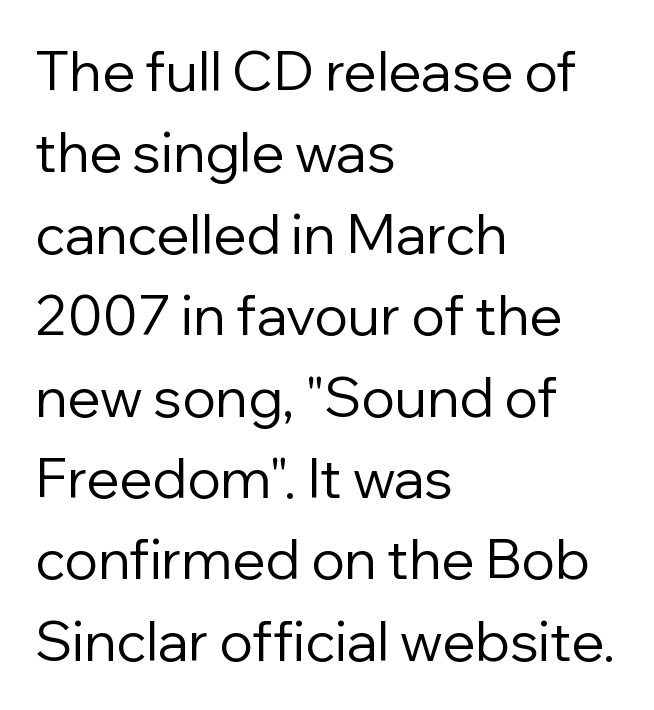
The image shows 55 px regular-weight sans-serif type, upright; set left-aligned, normal line spacing (1.48x), normal letter spacing, not underlined; low stroke contrast and a medium x-height.
